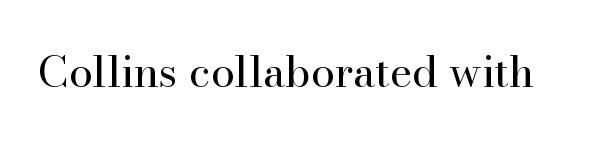
The image shows 43 px regular-weight serif type, upright; set normal letter spacing, not underlined; high stroke contrast and a small x-height.
